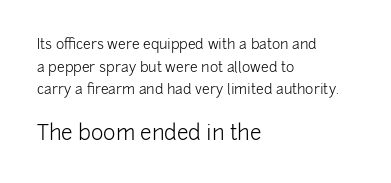
{"italic": "no", "bold": "no", "underline": "no", "align": "left", "line_spacing": "normal", "line_spacing_ratio": 1.62, "letter_spacing": "normal", "letter_spacing_em": 0.0, "larger_block": "second", "size_ratio": 1.5, "glyph_px": 21}
